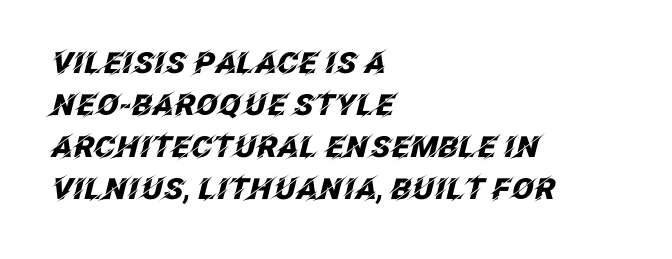
{"italic": "yes", "lean": "right", "slant_degrees": 12, "bold": "yes", "weight": "heavy", "width": "normal", "stroke_contrast": "low", "x_height": "large", "monospaced": "no", "underline": "no", "align": "left", "line_spacing": "normal", "line_spacing_ratio": 1.45, "letter_spacing": "normal", "letter_spacing_em": 0.0, "glyph_px": 29}
